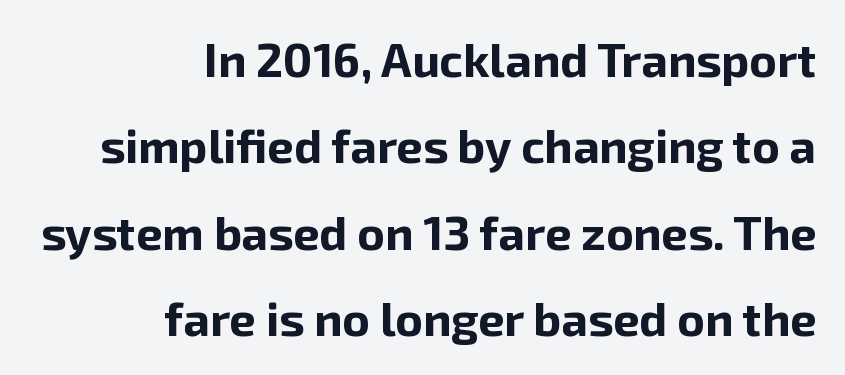
This is the regular roman posture of the typeface. These lines are rendered in a variable-pitch font. Compared with an ordinary text face, these strokes are far heavier — a full bold. Compared with typical body copy, the letter spacing here is the same.
